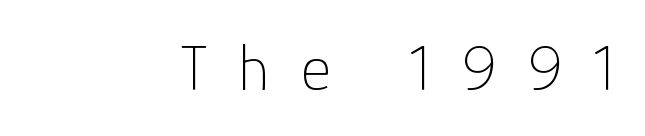
{"serif": "no", "italic": "no", "bold": "no", "weight": "thin", "width": "normal", "stroke_contrast": "low", "x_height": "medium", "monospaced": "no", "underline": "no", "align": "right", "letter_spacing": "wide", "letter_spacing_em": 0.49, "glyph_px": 65}
